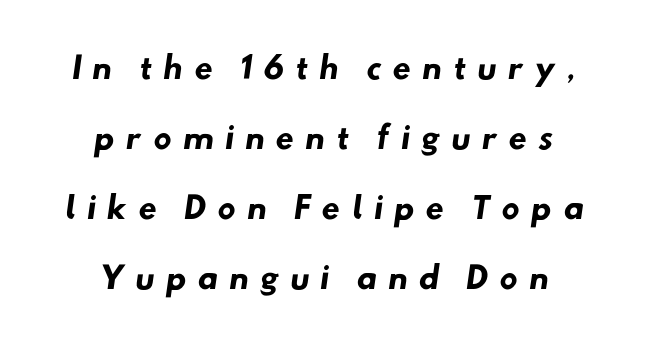
The tracking reads as deliberately expanded to a designer's eye. The font family rendered here belongs to the sans-serif group. A full-strength bold gives these letters their thick strokes. Looks like regular typesetting: each glyph gets only the width it needs. Baseline-to-baseline distance is far greater than the letter height. Clear beneath every line of the passage.
